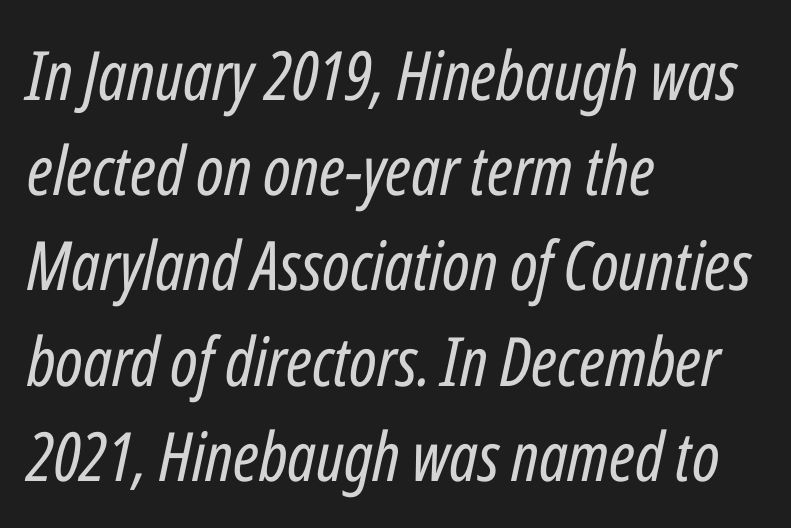
The image shows 68 px regular-weight, condensed type, italic (leaning right); set left-aligned, normal line spacing (1.4x), normal letter spacing, not underlined; low stroke contrast and a medium x-height.
